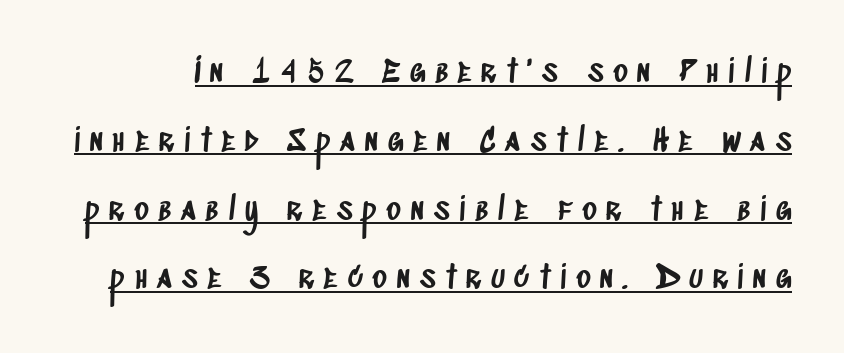
The glyphs are accompanied by a horizontal stroke just below them. Looks like regular typesetting: each glyph gets only the width it needs. A sans-serif font was chosen for this passage. The face used here is rendered with a markedly widened letterfit.
